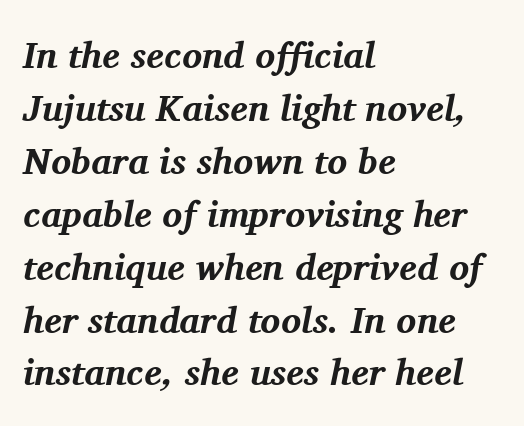
The image shows 37 px bold serif type, italic (leaning right); set left-aligned, normal line spacing (1.43x), normal letter spacing, not underlined; medium stroke contrast and a medium x-height.
